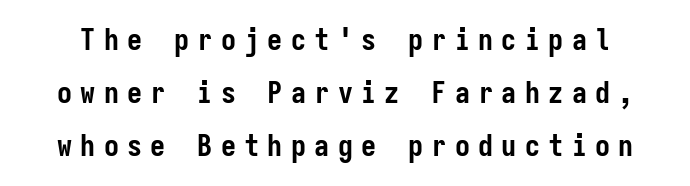
Q: Is the text bold? A: Yes.
Q: Is the text italic (slanted)? A: No, it is upright.
Q: Is the typeface a serif or a sans-serif typeface? A: Sans-serif.
Q: Is the text underlined? A: No.
Q: Is the spacing between letters normal or unusually wide? A: Unusually wide.
Q: Width (condensed, normal, or wide)? A: Condensed.
Q: Stroke contrast? A: Low.
Q: x-height? A: Medium.
Q: Monospaced? A: Yes.
